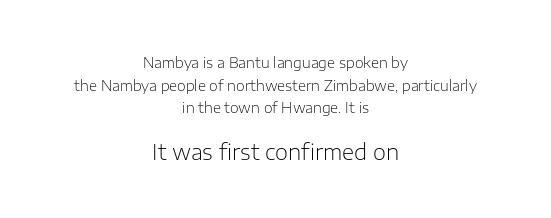
Posture: straight, roman, zero tilt. Students, note that the glyphs here touch the page at normal intervals. Type without underlining. These lines are centered, leaving both edges ragged.
